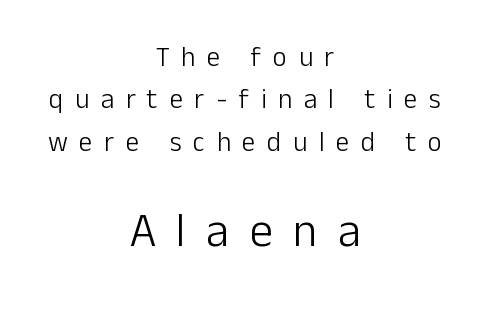
Q: Is the text bold? A: No.
Q: Is the text italic (slanted)? A: No, it is upright.
Q: Is the typeface a serif or a sans-serif typeface? A: Sans-serif.
Q: Is the text underlined? A: No.
Q: How is the paragraph aligned? A: Centered.
Q: Is the spacing between letters normal or unusually wide? A: Unusually wide.
Q: Is the spacing between lines tight, normal or loose? A: Normal.
Q: Which block of text is set in a larger size, the first (top) or the second (bottom)? A: The second (bottom) one.
Q: Width (condensed, normal, or wide)? A: Normal.
Q: Stroke contrast? A: Low.
Q: x-height? A: Medium.
Q: Monospaced? A: No.
